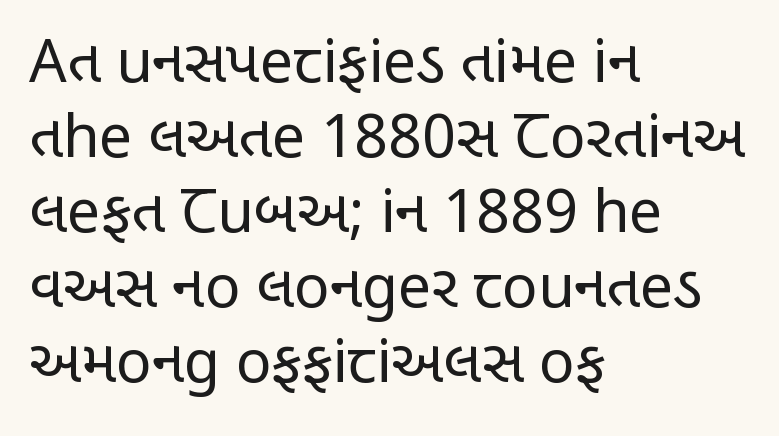
Q: Is the text bold? A: No.
Q: Is the text italic (slanted)? A: No, it is upright.
Q: Is the typeface a serif or a sans-serif typeface? A: Sans-serif.
Q: Is the text underlined? A: No.
Q: How is the paragraph aligned? A: Left-aligned.
Q: Is the spacing between letters normal or unusually wide? A: Normal.
Q: Is the spacing between lines tight, normal or loose? A: Normal.
Q: Width (condensed, normal, or wide)? A: Condensed.
Q: Stroke contrast? A: Low.
Q: x-height? A: Large.
Q: Monospaced? A: No.
